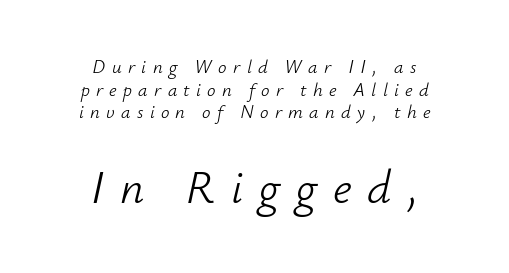
Loose tracking; the words dissolve into strings of separated letters. Which of the two is more prominent by size? The second, at the bottom. Teacher's note: observe the equal gaps on both sides — that is centered alignment. No chunkiness to these letters — they're not bold. A bare baseline throughout the passage.
